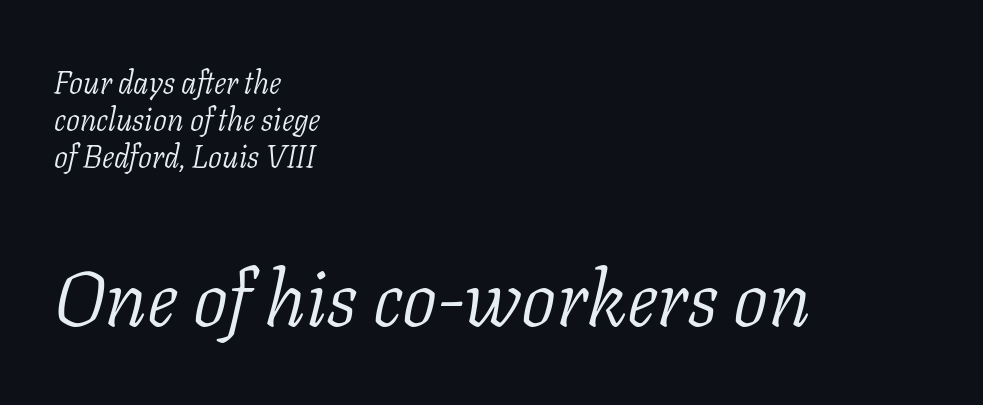
{"serif": "yes", "italic": "yes", "lean": "right", "slant_degrees": 11, "bold": "no", "weight": "light", "width": "normal", "stroke_contrast": "low", "x_height": "medium", "monospaced": "no", "underline": "no", "align": "left", "line_spacing_ratio": 1.2, "letter_spacing": "normal", "letter_spacing_em": 0.0, "larger_block": "second", "size_ratio": 2.52, "glyph_px": 78}
